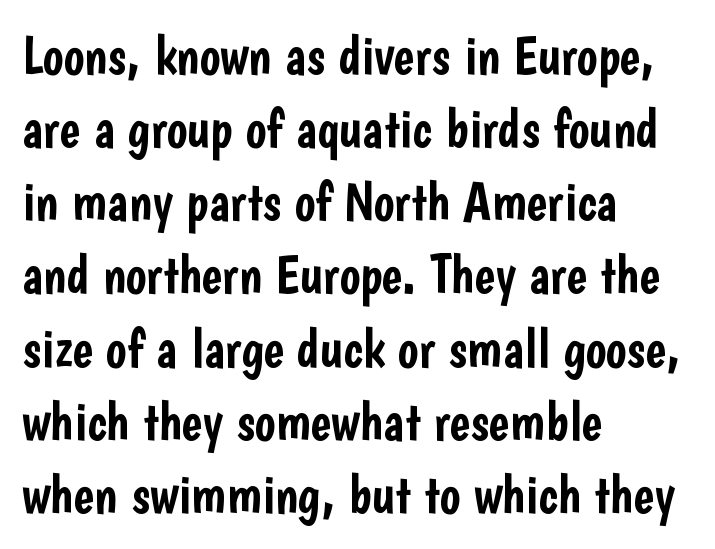
The image shows 55 px condensed sans-serif type, upright; set left-aligned, normal line spacing (1.33x), normal letter spacing, not underlined; low stroke contrast and a medium x-height.
